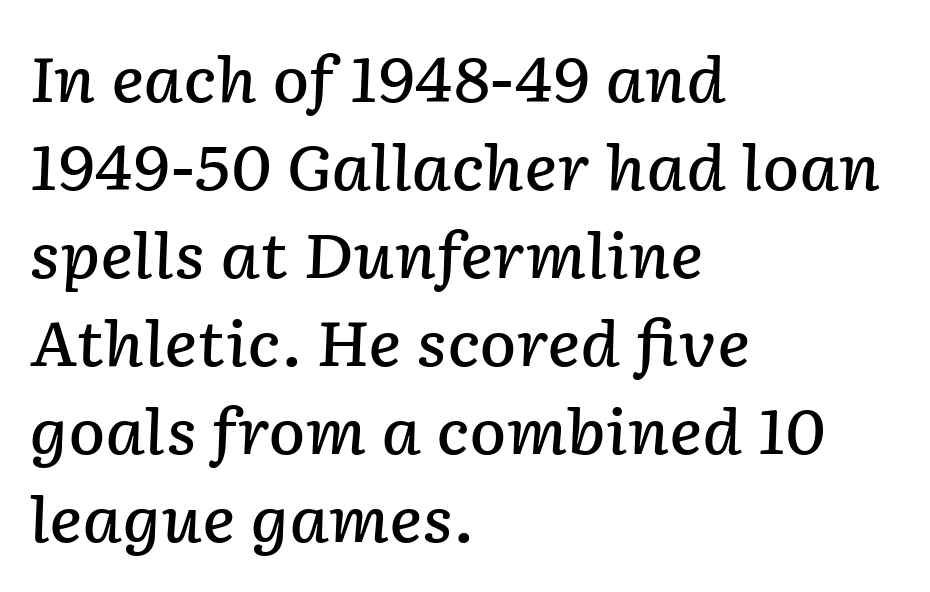
Caption: multi-line text, flush left, ragged right. The sample has been set in demibold, a notch under bold. This sample has the flowing, uneven cadence of proportional lettering. The specimen omits any rule beneath the text block's lines.
